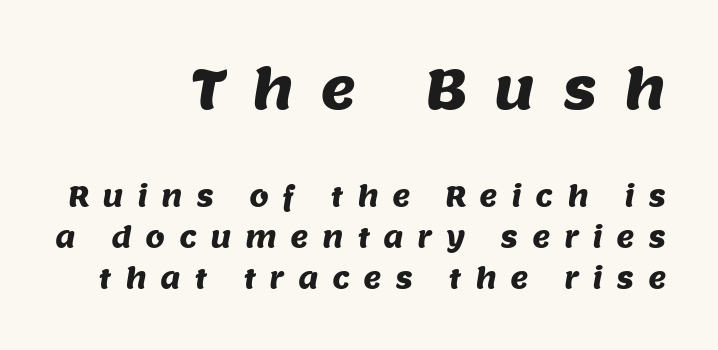
Observe the absence of serifs on each vertical stroke in this sample. The passage shown is typed in a proportional face where columns would drift. This block has exactly the height ordinary leading produces. Tracking value appears strongly positive — letters spread wide. A flush-right, rag-left setting is used for this passage. Type without underlining.
